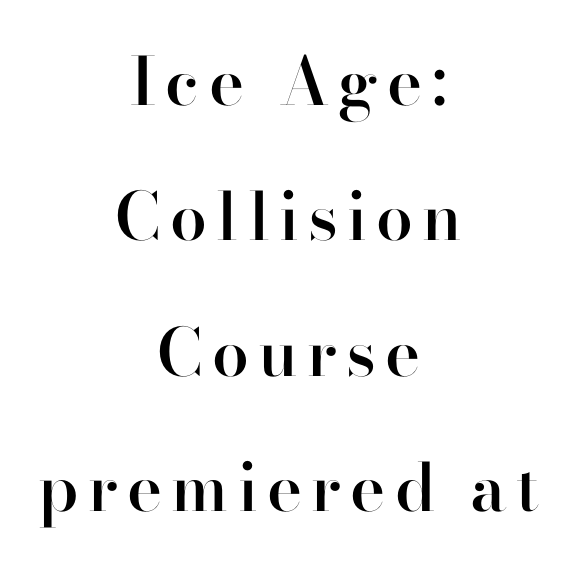
Every letter is mildly thick-stroked: semibold rather than bold. Character widths vary here, with narrow letters taking less room than wide ones. Every character sits straight up, as roman type does. Typeset on center — no edge is straight.
